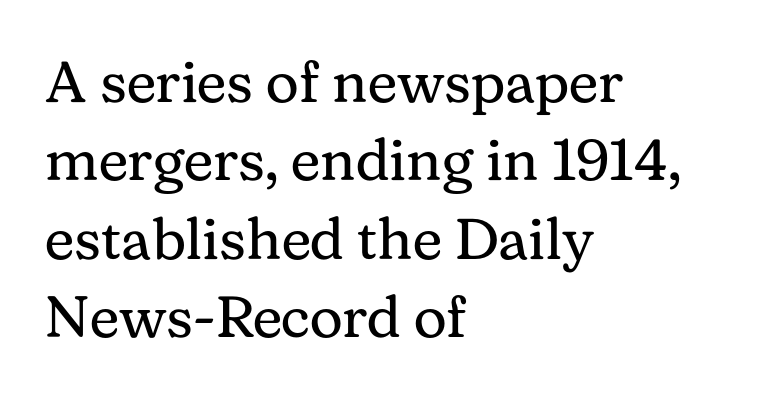
Q: Is the text bold? A: No.
Q: Is the text italic (slanted)? A: No, it is upright.
Q: Is the typeface a serif or a sans-serif typeface? A: Serif.
Q: Is the text underlined? A: No.
Q: How is the paragraph aligned? A: Left-aligned.
Q: Is the spacing between letters normal or unusually wide? A: Normal.
Q: Is the spacing between lines tight, normal or loose? A: Normal.
Q: Width (condensed, normal, or wide)? A: Normal.
Q: Stroke contrast? A: Medium.
Q: x-height? A: Medium.
Q: Monospaced? A: No.
